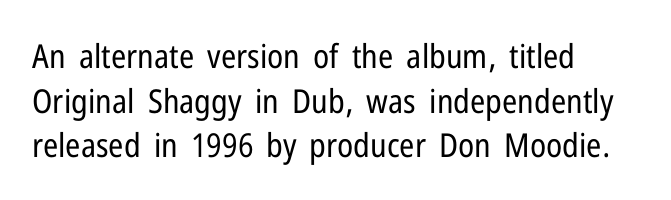
The setting favours the left margin, as ordinary paragraphs usually do. A typesetter would mark this as roman, not italic. Spacing verdict: proportional, widths tailored to each character. This rendering employs a face without finishing strokes, i.e., a sans-serif. No extra tracking has been applied to these lines.
